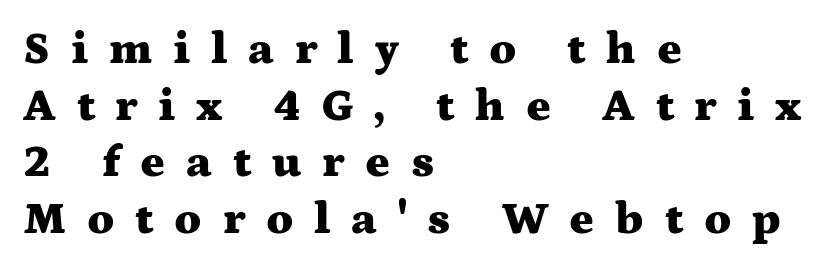
Q: Is the text bold? A: Yes.
Q: Is the text italic (slanted)? A: No, it is upright.
Q: Is the typeface a serif or a sans-serif typeface? A: Serif.
Q: Is the text underlined? A: No.
Q: How is the paragraph aligned? A: Left-aligned.
Q: Is the spacing between letters normal or unusually wide? A: Unusually wide.
Q: Width (condensed, normal, or wide)? A: Wide.
Q: Stroke contrast? A: Medium.
Q: x-height? A: Medium.
Q: Monospaced? A: No.
